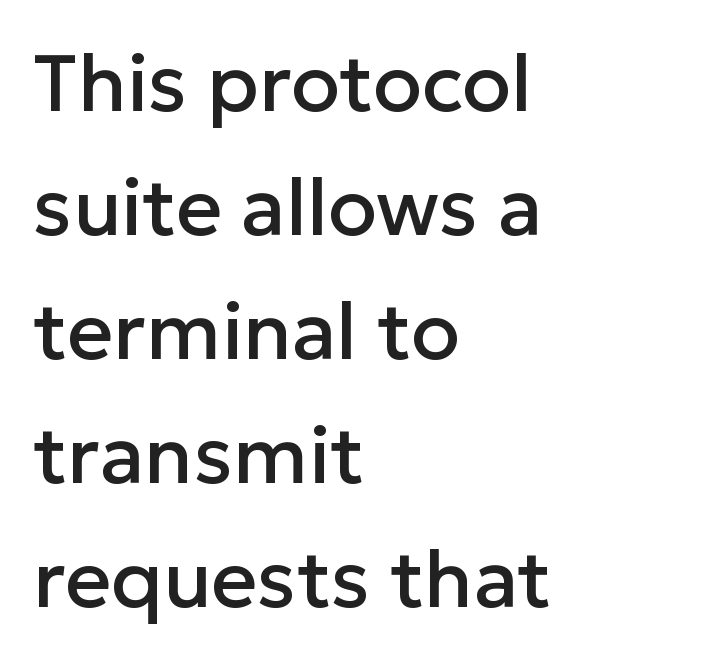
The foot of each line stays bare and open. Letter spacing: default. Letterform terminals end flat and unadorned throughout the passage. The lettering holds an erect, upright posture throughout. Is there much room between lines? A standard amount, neither cramped nor airy. The paragraph has a hard left edge and a soft right edge.
